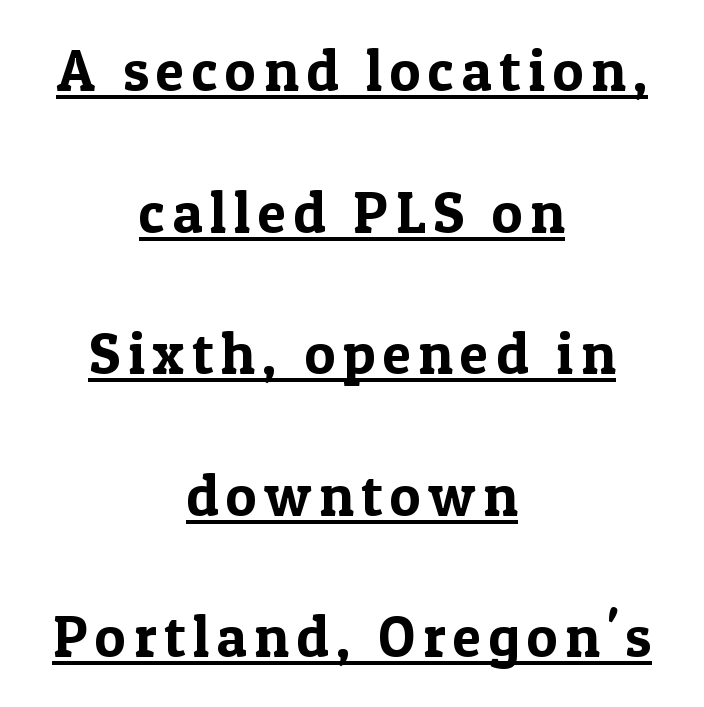
The image shows 58 px serif type, upright; set centered, loose line spacing (2.44x), underlined; a medium x-height.
